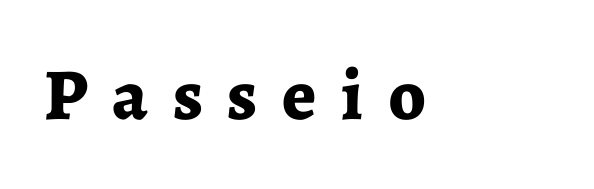
The image shows 73 px bold serif type, upright; set unusually wide letter spacing (+0.34 em), not underlined; low stroke contrast and a medium x-height.
